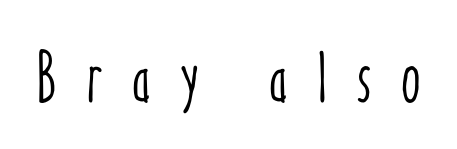
The image shows 71 px condensed type, upright; set unusually wide letter spacing (+0.41 em), not underlined; low stroke contrast and a medium x-height.
